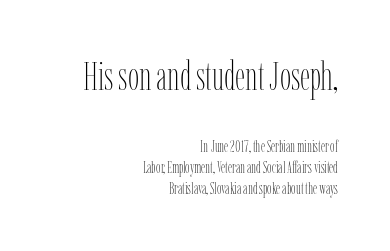
The gaps between neighbouring characters are ordinary and unremarkable. These two chunks differ in scale, with the top chunk taking the larger measure. Alignment: flush right. Does the lettering tilt? It doesn't — this is upright. The area under the type is left untouched. Varying glyph widths throughout — classic text-font behaviour.
